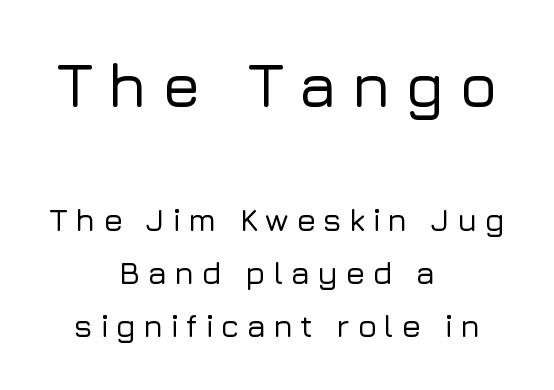
Observe the absence of serifs on each vertical stroke in this sample. The letters are spread apart with noticeably loose tracking. The earlier block is typeset at a bigger size than the later block. The strip under each line holds only bare page. Where is the straight margin? There isn't one; the lines are centered.
